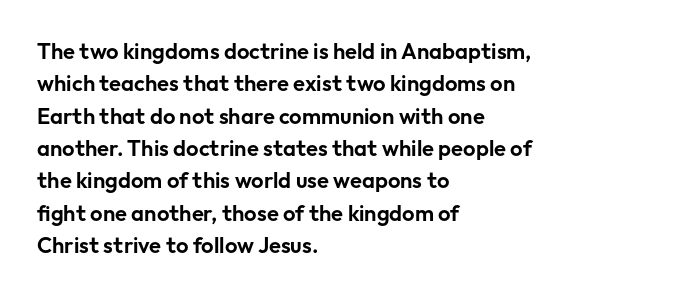
Bare-footed words on every line. The space between consecutive lines is moderate. Caption: standard tracking, unaltered. The lettering holds an erect, upright posture throughout. The text block is weighted toward the left margin, trailing off unevenly rightward.
